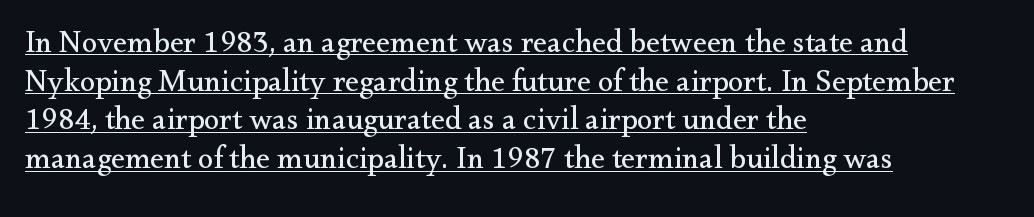
{"serif": "yes", "italic": "no", "bold": "no", "weight": "regular", "width": "normal", "stroke_contrast": "medium", "x_height": "small", "monospaced": "no", "underline": "yes", "align": "left", "line_spacing": "normal", "line_spacing_ratio": 1.25, "letter_spacing": "normal", "letter_spacing_em": 0.0, "glyph_px": 31}
